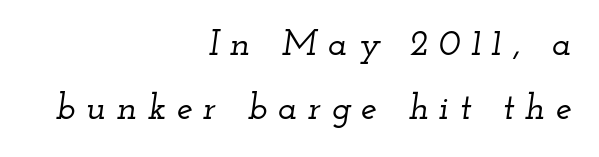
{"serif": "yes", "italic": "yes", "lean": "right", "slant_degrees": 12, "width": "wide", "stroke_contrast": "low", "x_height": "small", "monospaced": "no", "underline": "no", "align": "right", "line_spacing_ratio": 1.79, "letter_spacing": "wide", "letter_spacing_em": 0.29, "glyph_px": 36}
